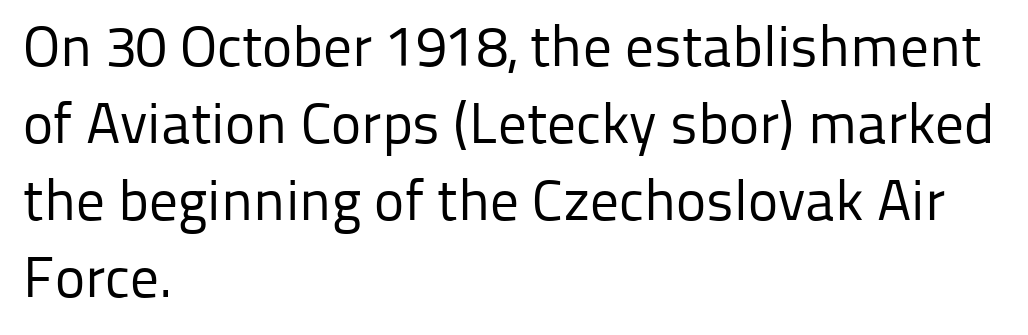
The image shows 57 px regular-weight sans-serif type, upright; set left-aligned, normal line spacing (1.35x), normal letter spacing, not underlined; low stroke contrast and a medium x-height.
